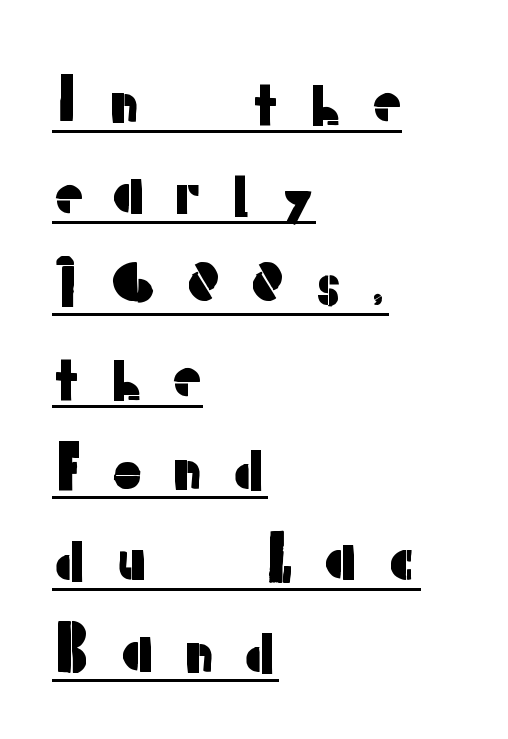
{"serif": "no", "italic": "no", "width": "normal", "stroke_contrast": "low", "x_height": "medium", "monospaced": "no", "underline": "yes", "align": "left", "line_spacing": "normal", "line_spacing_ratio": 1.58, "letter_spacing": "wide", "letter_spacing_em": 0.44, "glyph_px": 58}
